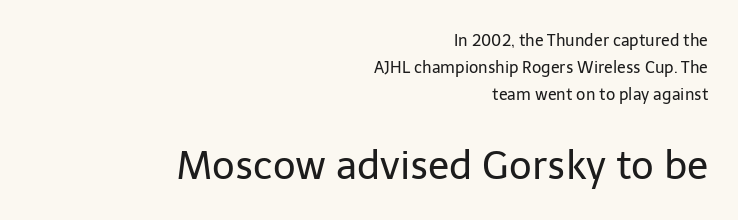
The image shows 39 px regular-weight sans-serif type, upright; set right-aligned, normal line spacing (1.68x), normal letter spacing, not underlined; the second (bottom) block is 2.44x larger; low stroke contrast and a medium x-height.
